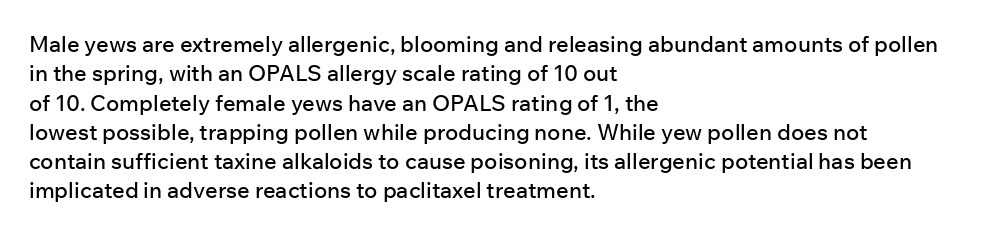
Glyph-to-glyph distance matches everyday printed text. If you drew a ruler down the left edge, every line would touch it. The letters stand upright; this is a roman face. No word sits above an underline. The line-height multiplier appears to be the usual default.
